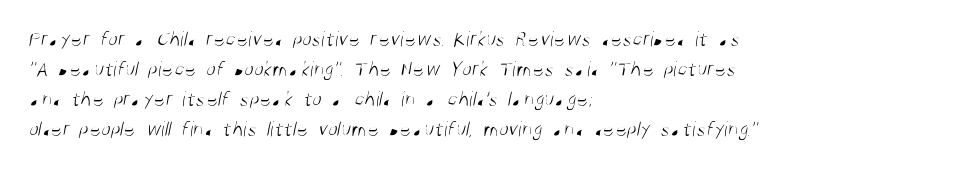
Q: Is the text bold? A: No.
Q: Is the text underlined? A: No.
Q: How is the paragraph aligned? A: Left-aligned.
Q: Is the spacing between letters normal or unusually wide? A: Normal.
Q: Is the spacing between lines tight, normal or loose? A: Normal.
